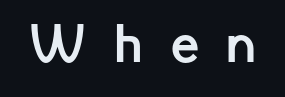
Q: Is the text bold? A: Yes.
Q: Is the text italic (slanted)? A: No, it is upright.
Q: Is the typeface a serif or a sans-serif typeface? A: Sans-serif.
Q: Is the text underlined? A: No.
Q: Is the spacing between letters normal or unusually wide? A: Unusually wide.
Q: Width (condensed, normal, or wide)? A: Normal.
Q: Stroke contrast? A: Low.
Q: x-height? A: Medium.
Q: Monospaced? A: No.
